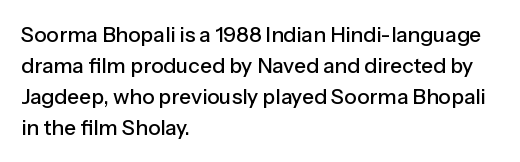
The image shows 21 px text type, upright; set left-aligned, normal line spacing (1.47x), normal letter spacing, not underlined.
